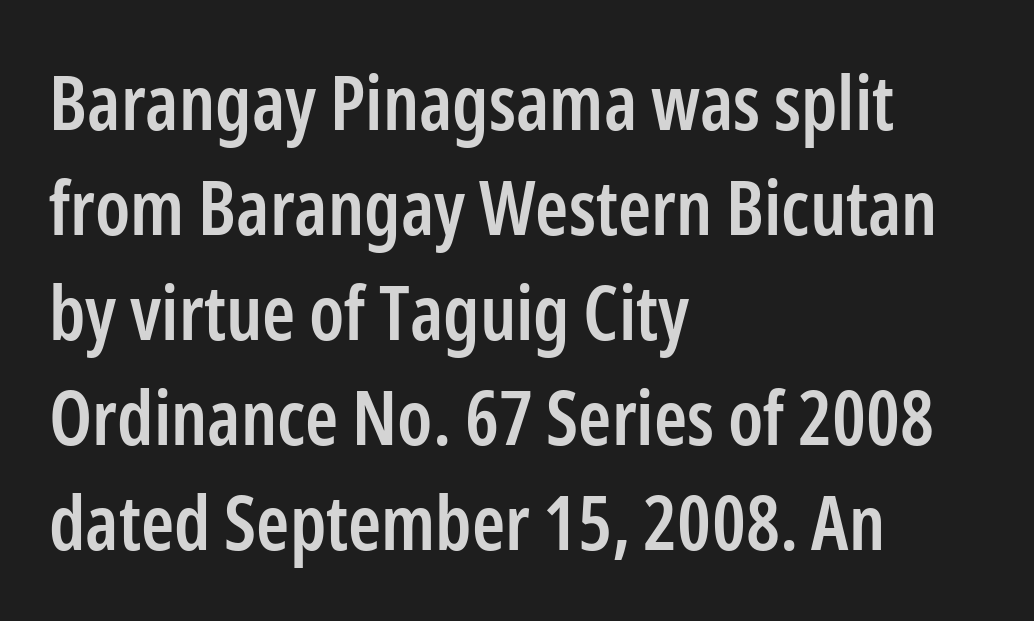
You can tell it's not italic because the verticals are truly vertical. Quick note: interline space is typical. Honestly, the letter spacing is just normal — you wouldn't notice it. The font is running at a semibold setting, under full bold. You could not count columns in this text — the font is proportionally spaced.
